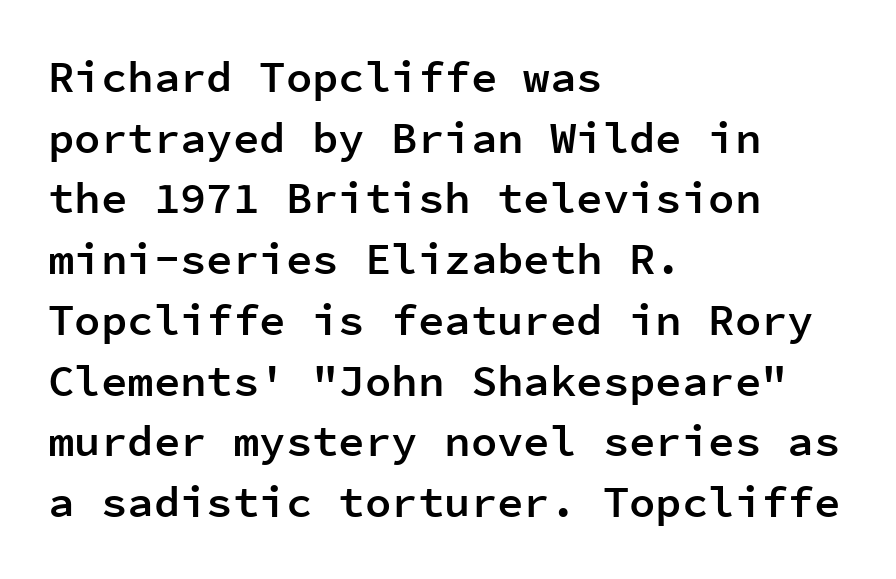
Every row of glyphs begins at an identical x-position on the left. The passage shown has conventional tracking throughout. Rule under the text: the space is simply empty. The face used here is a semibold: visibly heavier than regular, lighter than bold. Do the letters lean? They stand straight. The letters carry no serifs — their stems end cleanly without finishing strokes.
